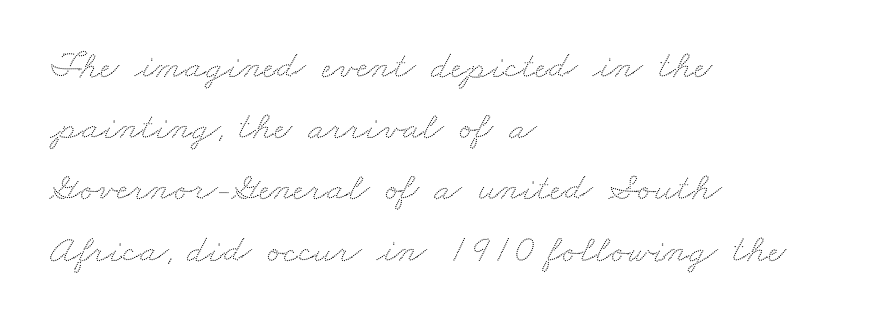
{"width": "wide", "stroke_contrast": "low", "x_height": "small", "monospaced": "no", "underline": "no", "align": "left", "line_spacing": "normal", "line_spacing_ratio": 1.53, "letter_spacing": "normal", "letter_spacing_em": 0.0, "glyph_px": 40}
